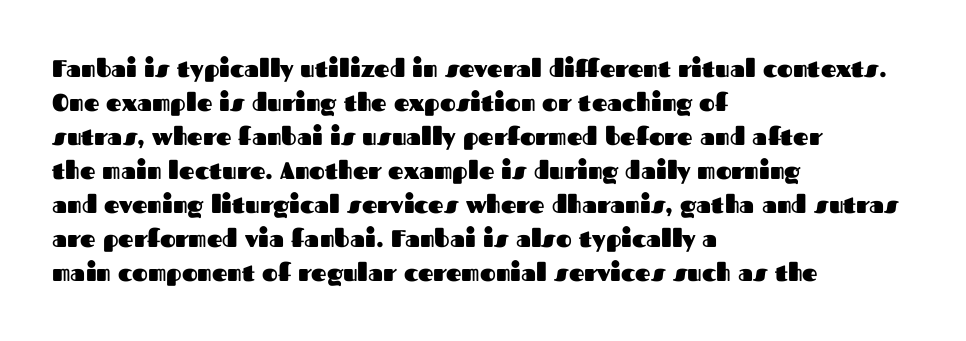
The passage shown stacks its lines at a standard gap. These lines keep a tight, regular rhythm from letter to letter. Descenders hang freely into open space. The sample has been set heavy, in full bold. Leftover space on each line is placed entirely after the last word. Nope, not italic — everything's standing straight.
